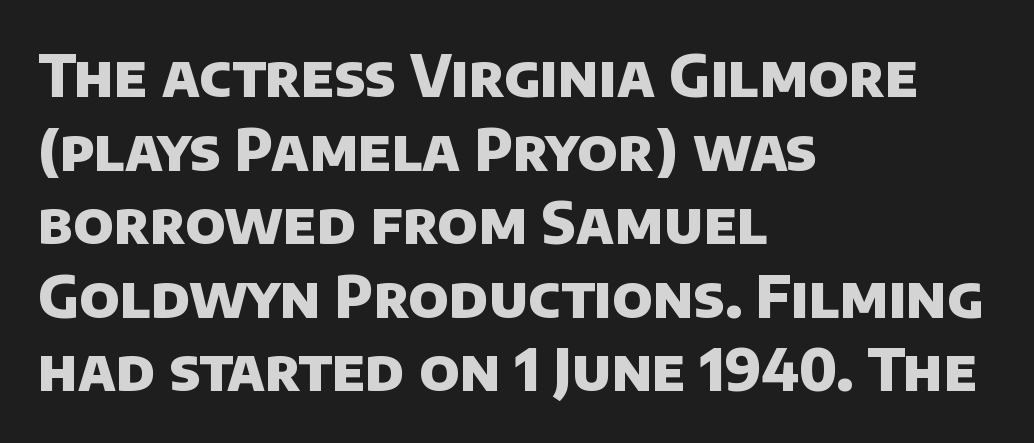
Q: Is the text bold? A: Yes.
Q: Is the typeface a serif or a sans-serif typeface? A: Sans-serif.
Q: Is the text underlined? A: No.
Q: How is the paragraph aligned? A: Left-aligned.
Q: Is the spacing between letters normal or unusually wide? A: Normal.
Q: Is the spacing between lines tight, normal or loose? A: Normal.
Q: Width (condensed, normal, or wide)? A: Normal.
Q: Stroke contrast? A: Low.
Q: x-height? A: Large.
Q: Monospaced? A: No.
